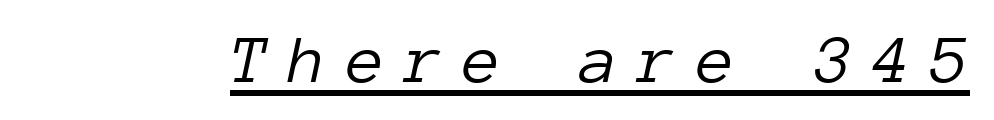
{"italic": "yes", "lean": "right", "slant_degrees": 12, "bold": "no", "weight": "light", "width": "normal", "stroke_contrast": "low", "x_height": "medium", "monospaced": "yes", "underline": "yes", "letter_spacing": "wide", "letter_spacing_em": 0.3, "glyph_px": 69}
